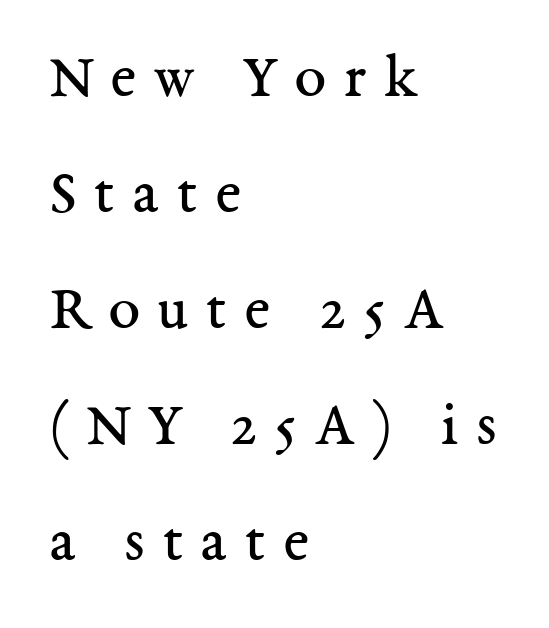
{"serif": "yes", "italic": "no", "bold": "no", "weight": "regular", "width": "normal", "stroke_contrast": "medium", "x_height": "medium", "monospaced": "no", "underline": "no", "align": "left", "line_spacing_ratio": 1.84, "letter_spacing": "wide", "letter_spacing_em": 0.29, "glyph_px": 63}
